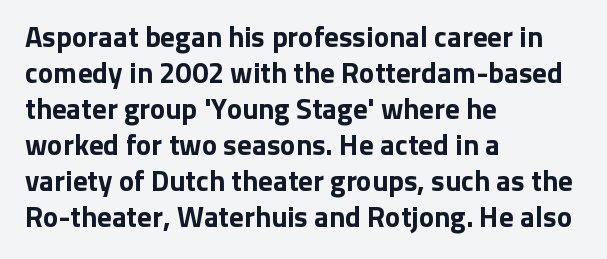
Heavy, bold letterforms. The typography opts for an upright posture over an oblique one. Words float on clear page, feet unadorned. Nope, no serifs anywhere on these letters. The tracking reads as untouched default to a designer's eye.
